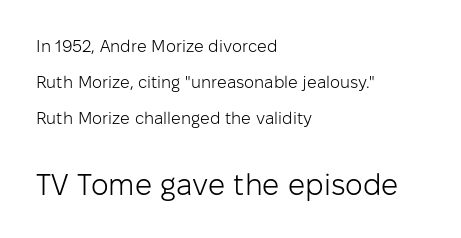
The image shows 30 px light sans-serif type, upright; set left-aligned, loose line spacing (2.12x), normal letter spacing, not underlined; the second (bottom) block is 1.76x larger; low stroke contrast and a medium x-height.
